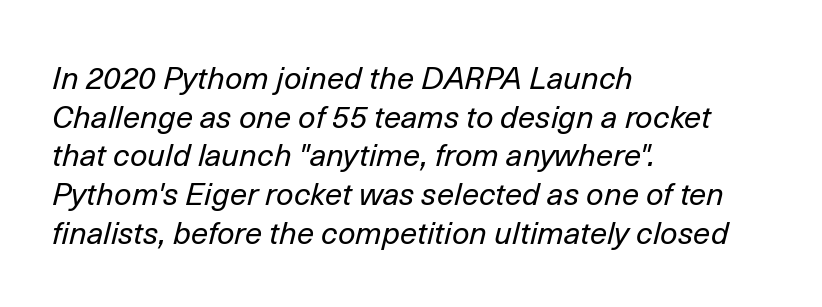
How would I describe the line gaps? Plain and ordinary. A typesetter would mark this as italic. This sample has the flowing, uneven cadence of proportional lettering. Bare-footed words on every line.
